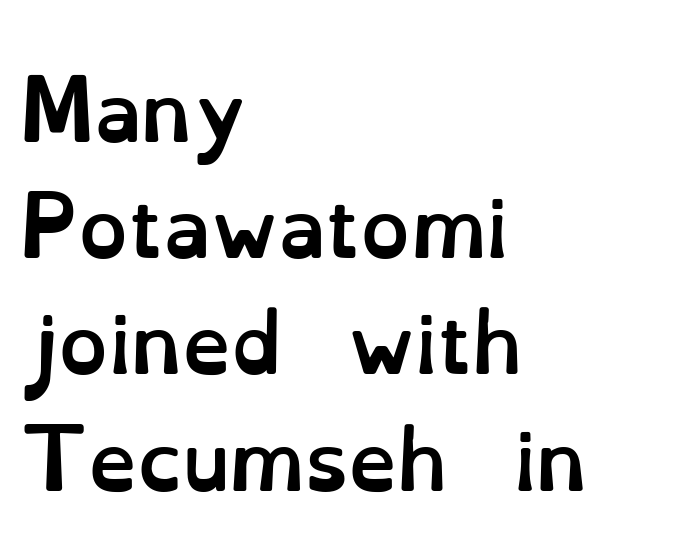
{"italic": "no", "bold": "yes", "weight": "semibold", "width": "normal", "stroke_contrast": "low", "x_height": "small", "monospaced": "no", "underline": "no", "align": "left", "line_spacing": "normal", "line_spacing_ratio": 1.49, "letter_spacing": "normal", "letter_spacing_em": 0.0, "glyph_px": 78}
